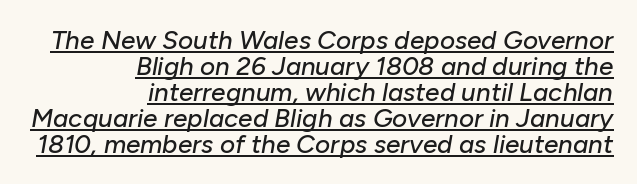
The image shows 26 px text type, italic (leaning right); set right-aligned, tight line spacing (1.0x), normal letter spacing, underlined.
